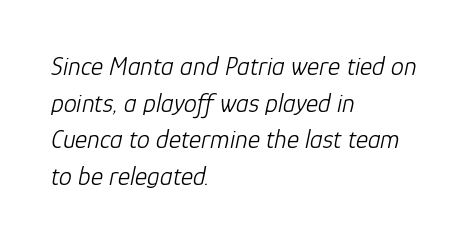
The image shows 26 px text type, italic (leaning right); set left-aligned, normal line spacing (1.41x), normal letter spacing, not underlined.
